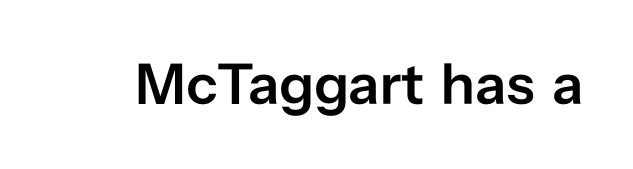
{"serif": "no", "italic": "no", "bold": "semi", "weight": "semibold", "width": "normal", "stroke_contrast": "low", "x_height": "medium", "monospaced": "no", "underline": "no", "letter_spacing": "normal", "letter_spacing_em": 0.0, "glyph_px": 58}
